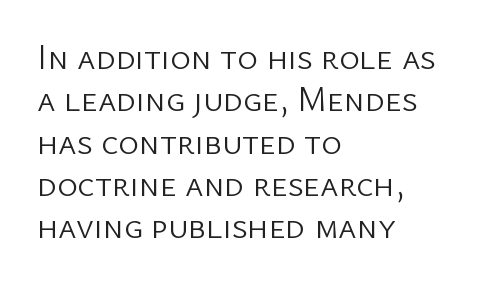
The image shows 35 px light sans-serif type, upright; set left-aligned, line spacing 1.21x, normal letter spacing, not underlined; low stroke contrast and a medium x-height.
